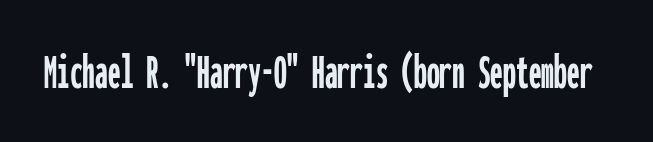
The image shows 51 px condensed sans-serif type, upright, monospaced; set normal letter spacing, not underlined; low stroke contrast and a medium x-height.
